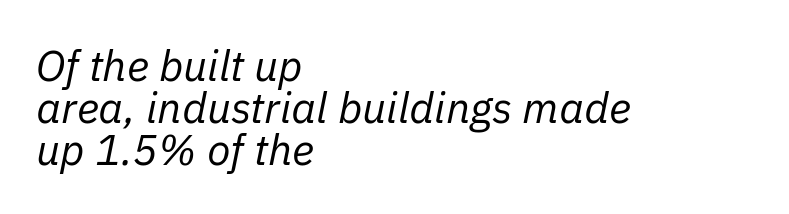
The image shows 43 px regular-weight type, italic (leaning right); set left-aligned, tight line spacing (0.98x), normal letter spacing, not underlined; low stroke contrast and a medium x-height.
